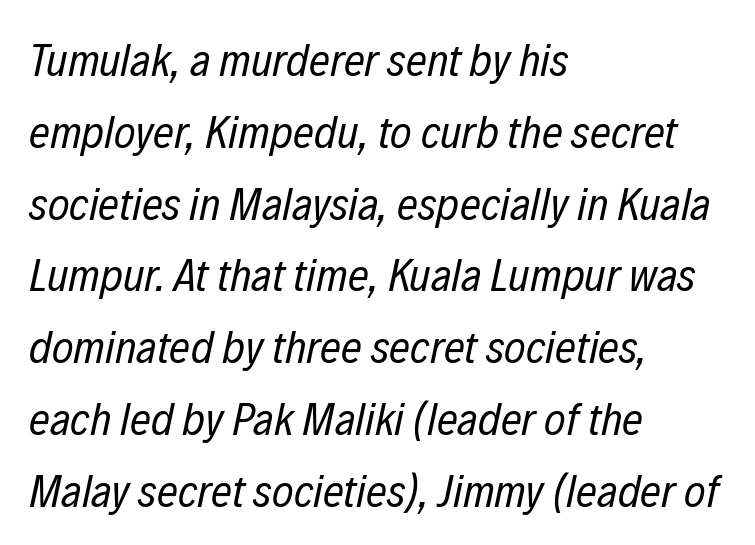
The image shows 46 px regular-weight, condensed type, italic (leaning right); set left-aligned, normal line spacing (1.56x), normal letter spacing, not underlined; low stroke contrast and a medium x-height.
